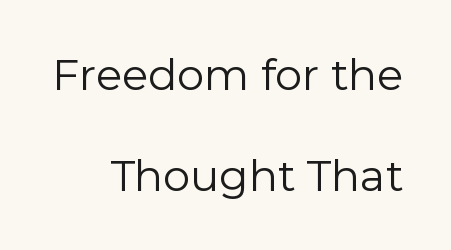
{"serif": "no", "italic": "no", "bold": "no", "weight": "regular", "width": "normal", "stroke_contrast": "low", "x_height": "medium", "monospaced": "no", "underline": "no", "align": "right", "line_spacing": "loose", "line_spacing_ratio": 2.34, "letter_spacing": "normal", "letter_spacing_em": 0.0, "glyph_px": 43}
